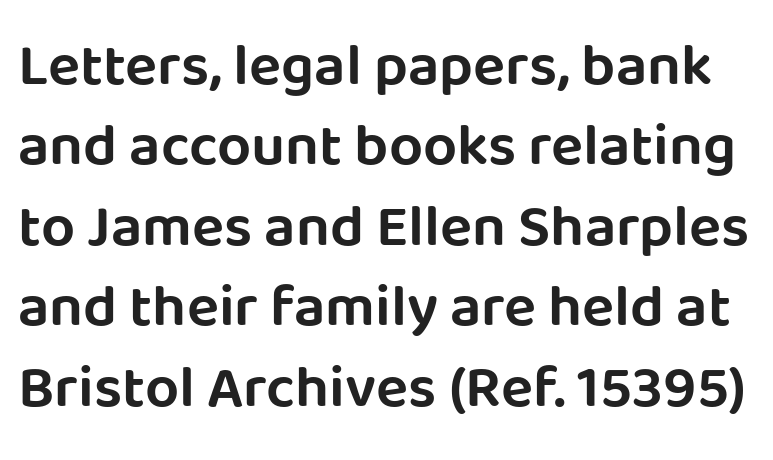
Each letter's strokes conclude bluntly, with no projecting serifs. Nope, not italic — everything's standing straight. Notice how descenders clear the ascenders below comfortably — that's standard leading. This sample has the flowing, uneven cadence of proportional lettering.
